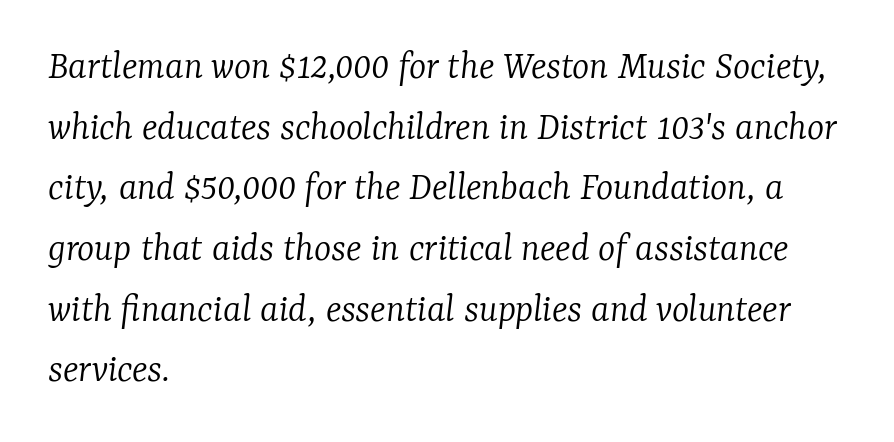
The image shows 41 px light serif type, italic (leaning right); set left-aligned, normal line spacing (1.48x), normal letter spacing, not underlined; low stroke contrast and a medium x-height.
